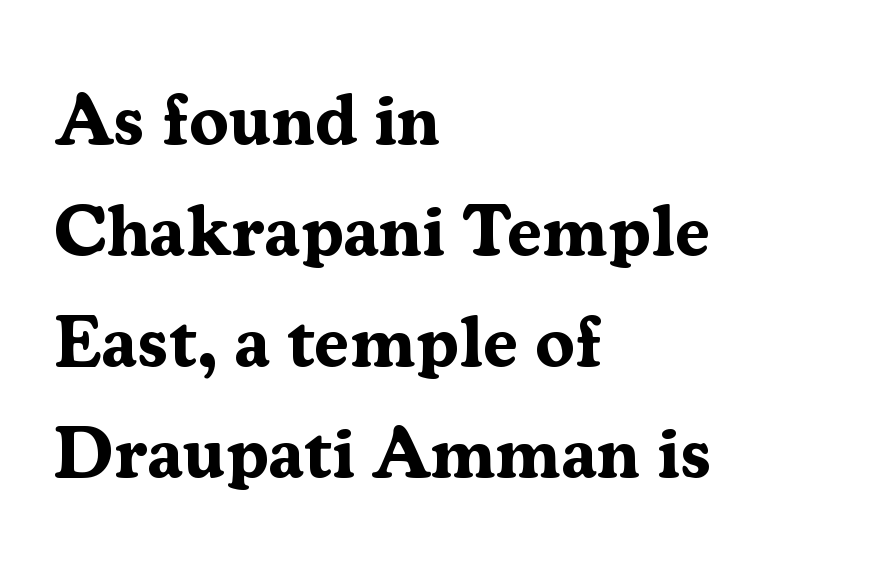
Tracking here is standard; glyphs follow each other at the usual distance. This sample keeps an unexceptional amount of space between lines. Lines of text with bare space underneath. The face used here has the dense, thick strokes of a bold. Is this a fixed-width face? No — the glyphs have proportional, varying widths.
